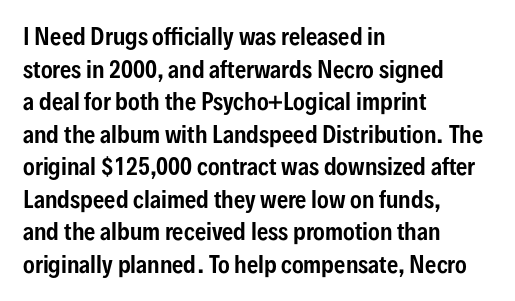
The image shows 22 px text type, upright; set left-aligned, normal line spacing (1.48x), normal letter spacing, not underlined.
